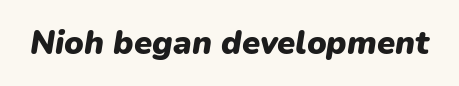
The image shows 33 px heavy type, italic (leaning right); set normal letter spacing, not underlined; low stroke contrast and a medium x-height.
